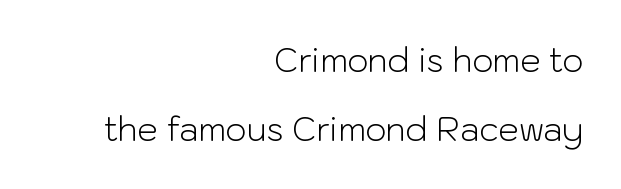
The image shows 33 px light sans-serif type, upright; set right-aligned, loose line spacing (2.09x), normal letter spacing, not underlined; low stroke contrast and a medium x-height.
